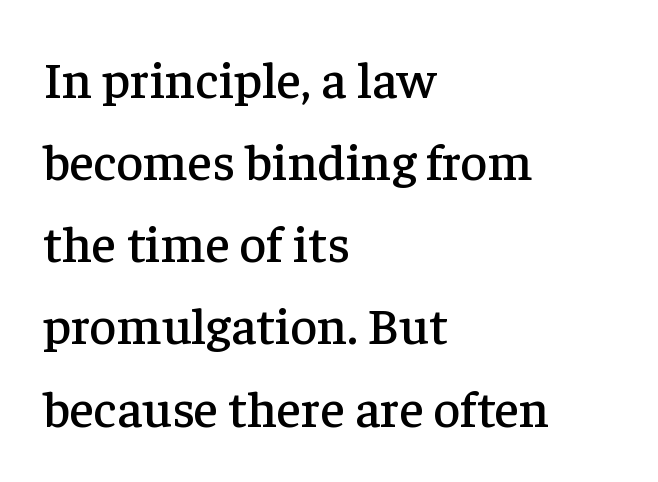
The image shows 52 px serif type, upright; set left-aligned, normal line spacing (1.58x), normal letter spacing, not underlined; low stroke contrast and a medium x-height.
